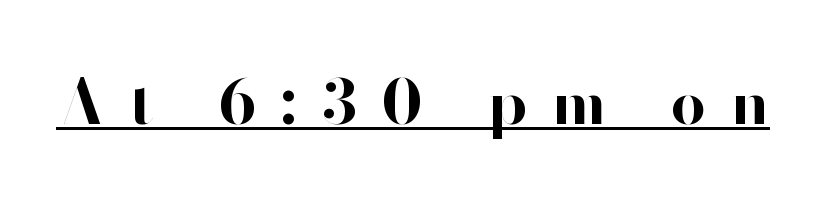
{"serif": "no", "italic": "no", "bold": "yes", "weight": "bold", "width": "normal", "stroke_contrast": "high", "x_height": "small", "monospaced": "no", "underline": "yes", "letter_spacing": "wide", "letter_spacing_em": 0.4, "glyph_px": 62}
